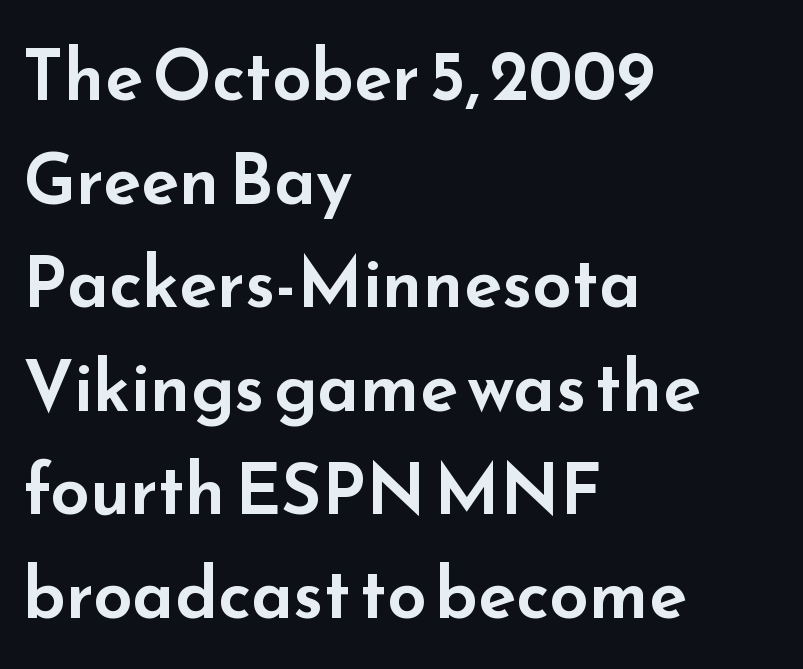
{"serif": "no", "italic": "no", "width": "wide", "stroke_contrast": "low", "x_height": "small", "monospaced": "no", "underline": "no", "align": "left", "line_spacing": "normal", "line_spacing_ratio": 1.48, "letter_spacing": "normal", "letter_spacing_em": 0.0, "glyph_px": 70}
